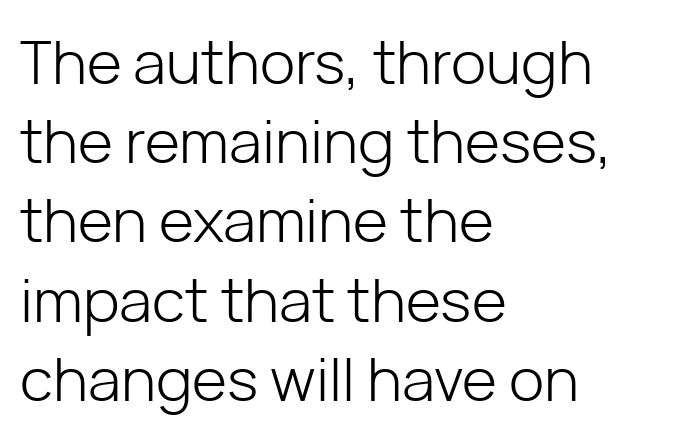
The image shows 60 px light sans-serif type, upright; set left-aligned, normal line spacing (1.32x), normal letter spacing, not underlined; low stroke contrast and a medium x-height.
